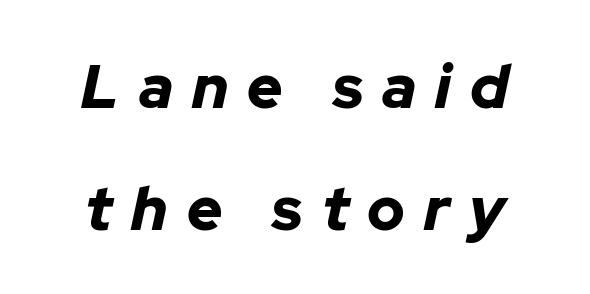
Q: Is the text bold? A: Yes.
Q: Is the text italic (slanted)? A: Yes, it leans right by about 12 degrees.
Q: Is the text underlined? A: No.
Q: Is the spacing between letters normal or unusually wide? A: Unusually wide.
Q: Is the spacing between lines tight, normal or loose? A: Loose.
Q: Width (condensed, normal, or wide)? A: Normal.
Q: Stroke contrast? A: Low.
Q: x-height? A: Medium.
Q: Monospaced? A: No.
